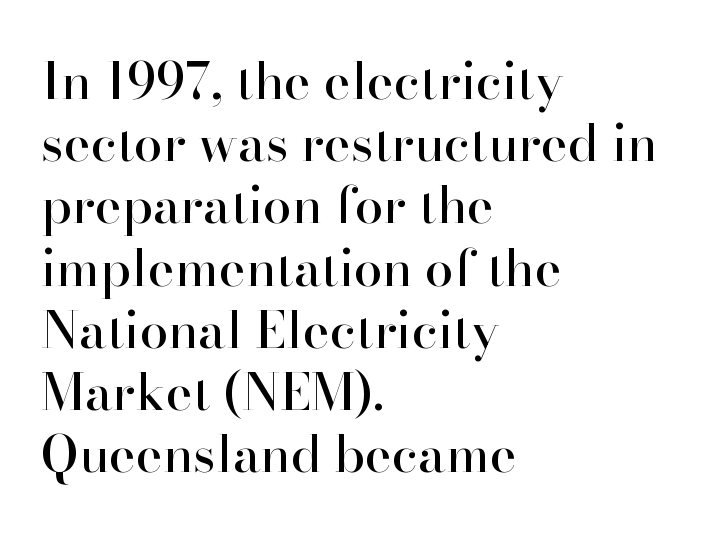
The image shows 51 px serif type, upright; set left-aligned, line spacing 1.22x, normal letter spacing, not underlined; high stroke contrast and a small x-height.
